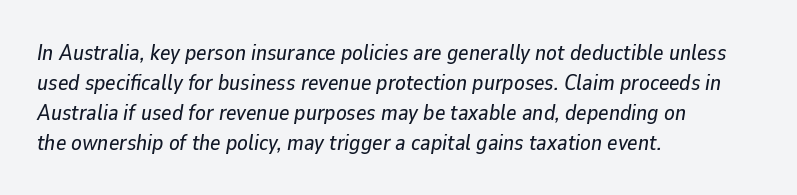
The lines sit at an ordinary, default distance from one another. The rag falls on the right side of this text block. Slanted lettering throughout. The strip under each line holds only bare page. Short note: letters normally spaced.
